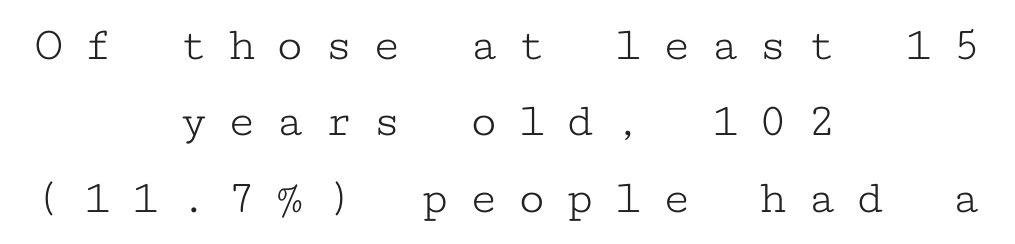
{"serif": "yes", "italic": "no", "bold": "no", "weight": "light", "width": "wide", "stroke_contrast": "low", "x_height": "medium", "monospaced": "yes", "underline": "no", "align": "center", "line_spacing": "normal", "line_spacing_ratio": 1.56, "letter_spacing": "wide", "letter_spacing_em": 0.38, "glyph_px": 49}
